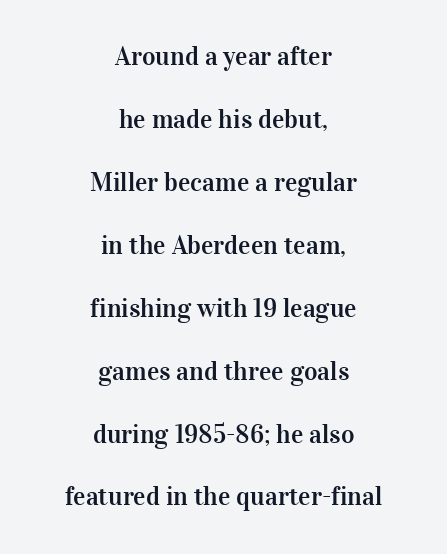
The image shows 26 px text type, upright; set centered, loose line spacing (2.42x), normal letter spacing, not underlined.
